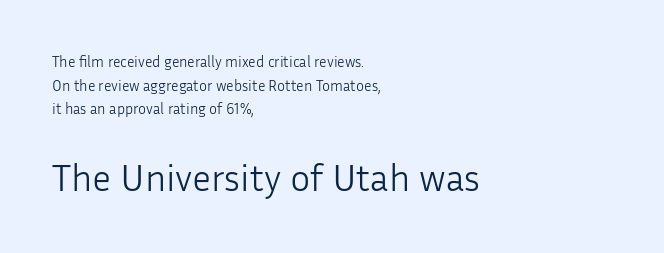
Is this a fixed-width face? No — the glyphs have proportional, varying widths. Nothing sits at the stroke ends, so this counts as sans-serif. Quick note: underline off. The more generous point size was reserved for the lower chunk. The face used here is rendered with its standard letterfit.
